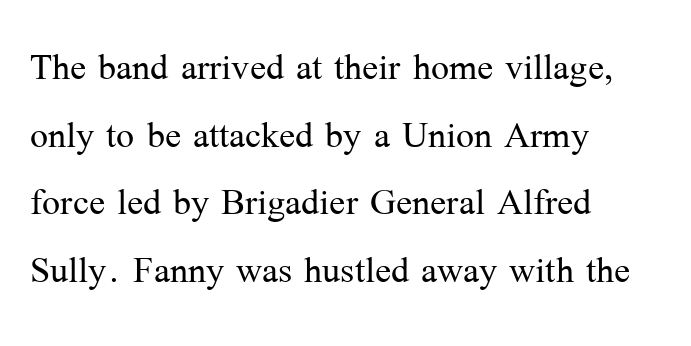
The image shows 48 px light serif type, upright; set left-aligned, normal line spacing (1.41x), normal letter spacing, not underlined; medium stroke contrast and a medium x-height.
